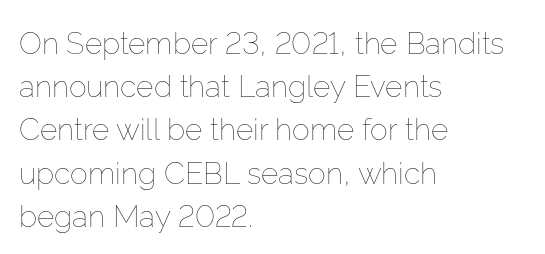
The image shows 30 px thin type, upright; set left-aligned, normal line spacing (1.44x), normal letter spacing, not underlined; low stroke contrast and a medium x-height.
